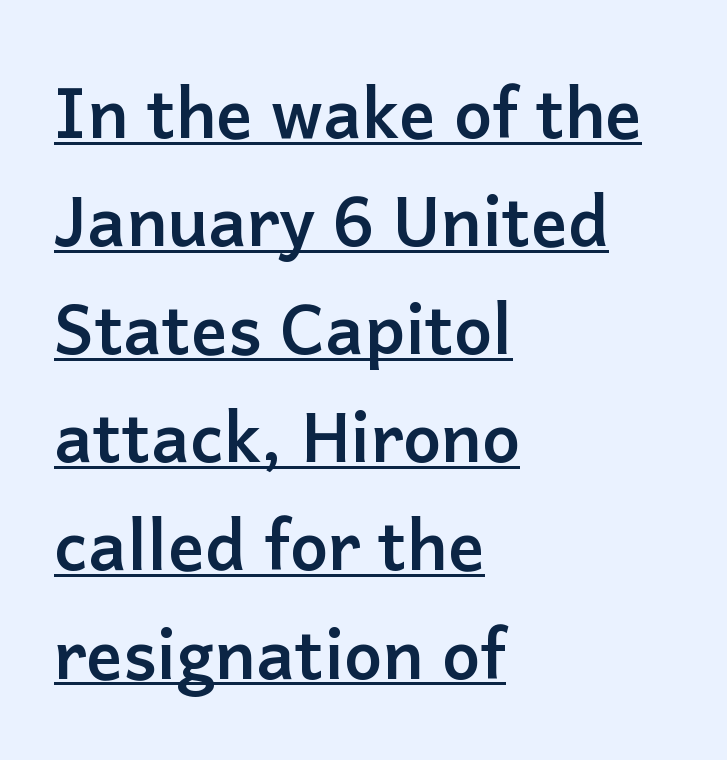
The image shows 68 px semibold sans-serif type, upright; set left-aligned, normal line spacing (1.59x), normal letter spacing, underlined; low stroke contrast and a medium x-height.
